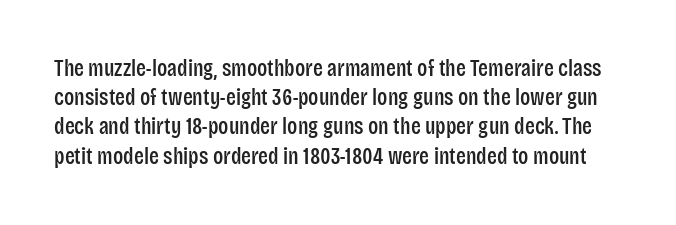
{"italic": "no", "underline": "no", "line_spacing": "normal", "line_spacing_ratio": 1.27, "letter_spacing": "normal", "letter_spacing_em": 0.0, "glyph_px": 23}
